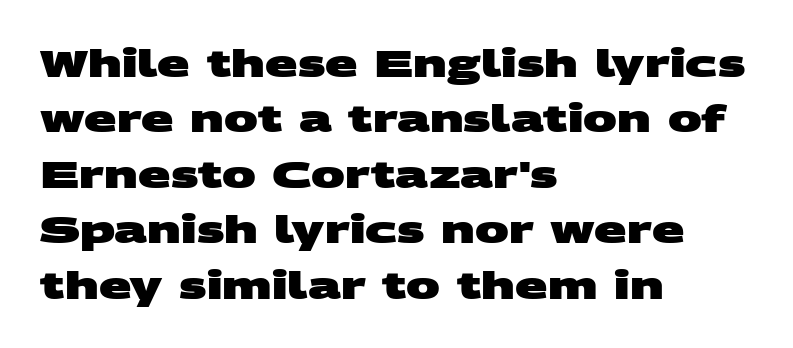
Q: Is the text bold? A: Yes.
Q: Is the typeface a serif or a sans-serif typeface? A: Sans-serif.
Q: Is the text underlined? A: No.
Q: How is the paragraph aligned? A: Left-aligned.
Q: Is the spacing between letters normal or unusually wide? A: Normal.
Q: Is the spacing between lines tight, normal or loose? A: Normal.
Q: Width (condensed, normal, or wide)? A: Wide.
Q: Stroke contrast? A: Medium.
Q: x-height? A: Large.
Q: Monospaced? A: No.
